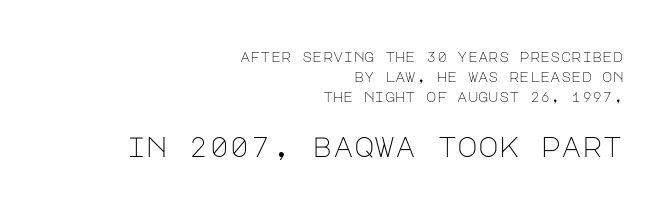
Q: Is the text bold? A: No.
Q: Is the text italic (slanted)? A: No, it is upright.
Q: Is the typeface a serif or a sans-serif typeface? A: Sans-serif.
Q: Is the text underlined? A: No.
Q: How is the paragraph aligned? A: Right-aligned.
Q: Is the spacing between letters normal or unusually wide? A: Normal.
Q: Is the spacing between lines tight, normal or loose? A: Normal.
Q: Which block of text is set in a larger size, the first (top) or the second (bottom)? A: The second (bottom) one.
Q: Width (condensed, normal, or wide)? A: Normal.
Q: Stroke contrast? A: Low.
Q: x-height? A: Large.
